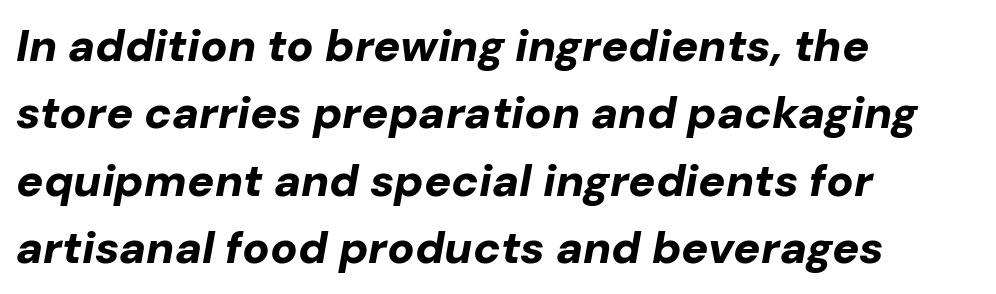
The image shows 45 px bold type, italic (leaning right); set left-aligned, normal line spacing (1.5x), normal letter spacing, not underlined; low stroke contrast and a medium x-height.
